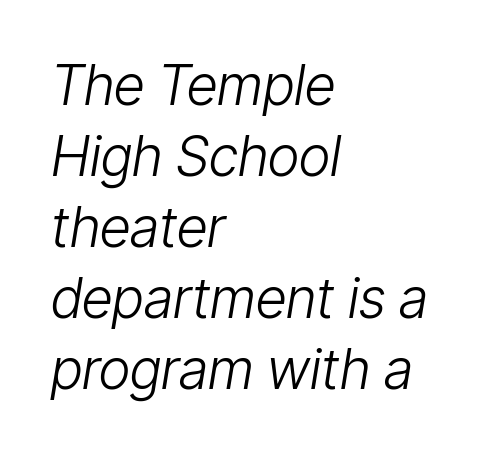
The image shows 55 px light, condensed type, italic (leaning right); set left-aligned, normal line spacing (1.29x), normal letter spacing, not underlined; low stroke contrast and a medium x-height.
